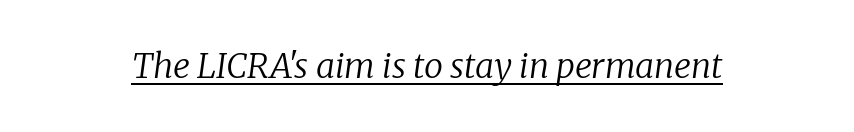
{"serif": "yes", "italic": "yes", "lean": "right", "slant_degrees": 8, "bold": "no", "weight": "regular", "width": "normal", "stroke_contrast": "low", "x_height": "medium", "monospaced": "no", "underline": "yes", "letter_spacing": "normal", "letter_spacing_em": 0.0, "glyph_px": 34}
